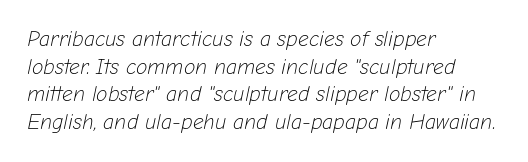
Q: Is the text bold? A: No.
Q: Is the text italic (slanted)? A: Yes, it leans right by about 12 degrees.
Q: Is the text underlined? A: No.
Q: How is the paragraph aligned? A: Left-aligned.
Q: Is the spacing between letters normal or unusually wide? A: Normal.
Q: Is the spacing between lines tight, normal or loose? A: Normal.
